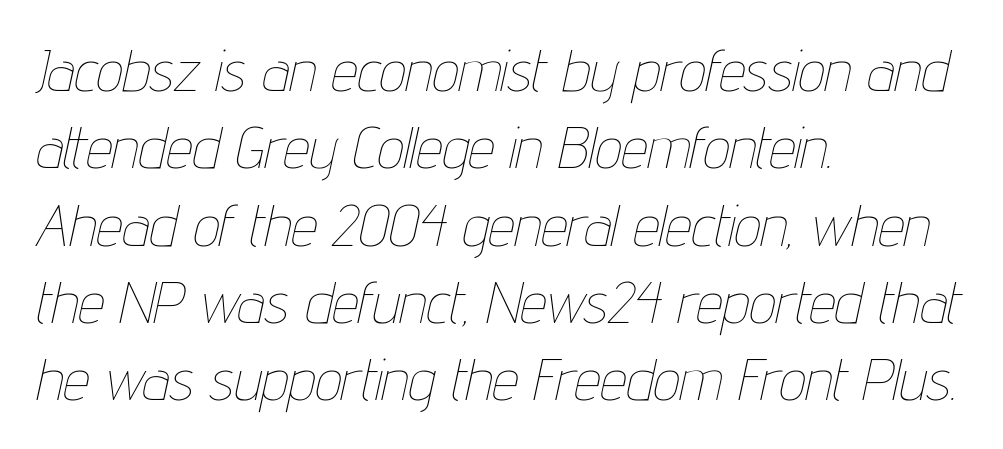
The image shows 59 px thin, condensed type, italic (leaning right); set left-aligned, normal line spacing (1.31x), normal letter spacing, not underlined; low stroke contrast and a medium x-height.
